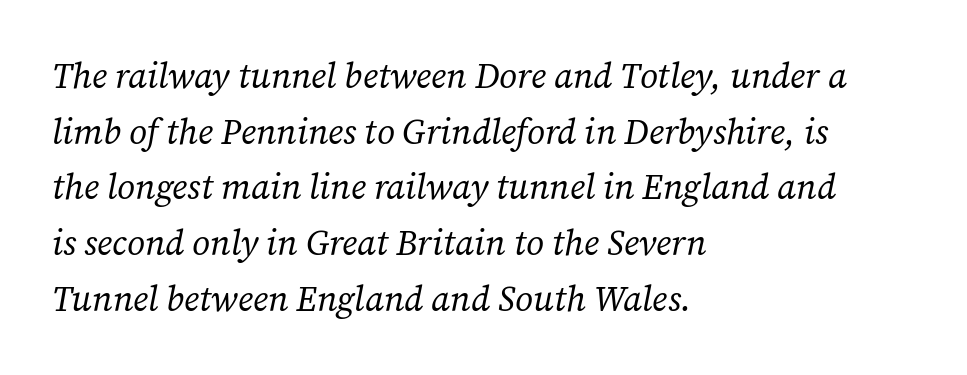
{"serif": "yes", "italic": "yes", "lean": "right", "slant_degrees": 12, "bold": "no", "weight": "regular", "width": "normal", "stroke_contrast": "low", "x_height": "medium", "monospaced": "no", "underline": "no", "align": "left", "line_spacing": "normal", "line_spacing_ratio": 1.59, "letter_spacing": "normal", "letter_spacing_em": 0.0, "glyph_px": 35}
